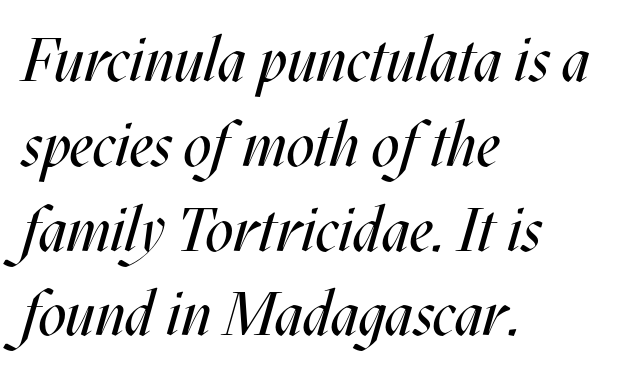
The image shows 61 px regular-weight, condensed type, italic (leaning right); set left-aligned, normal line spacing (1.39x), normal letter spacing, not underlined; medium stroke contrast and a large x-height.
